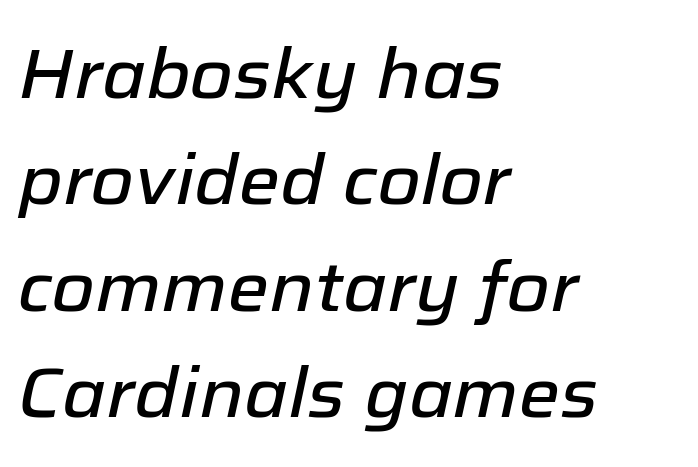
Q: Is the text italic (slanted)? A: Yes, it leans right by about 12 degrees.
Q: Is the text underlined? A: No.
Q: How is the paragraph aligned? A: Left-aligned.
Q: Is the spacing between letters normal or unusually wide? A: Normal.
Q: Is the spacing between lines tight, normal or loose? A: Normal.
Q: Width (condensed, normal, or wide)? A: Normal.
Q: Stroke contrast? A: Low.
Q: x-height? A: Medium.
Q: Monospaced? A: No.
